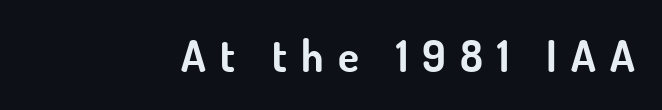
{"serif": "no", "italic": "no", "bold": "yes", "weight": "bold", "width": "normal", "stroke_contrast": "low", "x_height": "small", "monospaced": "no", "underline": "no", "align": "right", "letter_spacing": "wide", "letter_spacing_em": 0.33, "glyph_px": 43}
